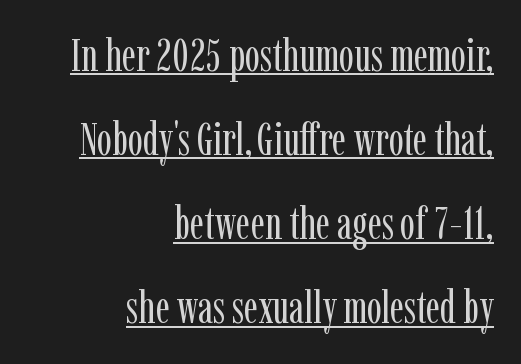
{"serif": "yes", "italic": "no", "bold": "no", "weight": "regular", "width": "condensed", "stroke_contrast": "low", "x_height": "medium", "monospaced": "no", "underline": "yes", "align": "right", "line_spacing_ratio": 1.87, "letter_spacing": "normal", "letter_spacing_em": 0.0, "glyph_px": 45}
